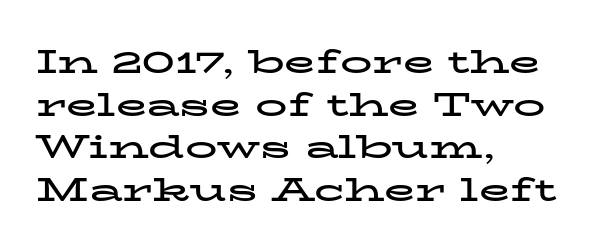
Compared with typical body copy, the letter spacing here is the same. Is the type bold? Yes — the strokes are clearly thick and heavy. Vertical spacing — default. These lines stack with their left ends in a neat column. It's the straight-up-and-down kind of type.
